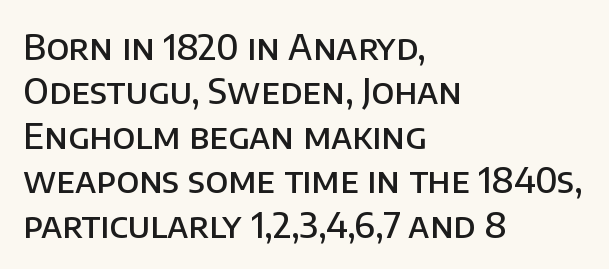
{"serif": "no", "italic": "no", "bold": "semi", "weight": "semibold", "width": "normal", "stroke_contrast": "low", "x_height": "large", "monospaced": "no", "underline": "no", "align": "left", "line_spacing": "normal", "line_spacing_ratio": 1.27, "letter_spacing": "normal", "letter_spacing_em": 0.0, "glyph_px": 35}
